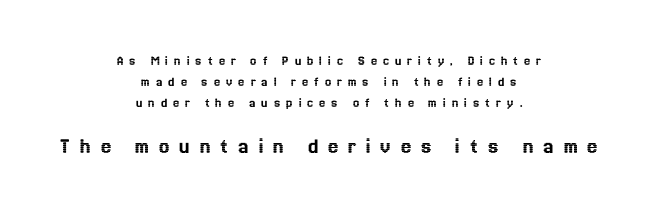
{"italic": "no", "underline": "no", "align": "center", "line_spacing": "normal", "line_spacing_ratio": 1.49, "letter_spacing": "wide", "letter_spacing_em": 0.42, "larger_block": "second", "size_ratio": 1.64, "glyph_px": 23}
